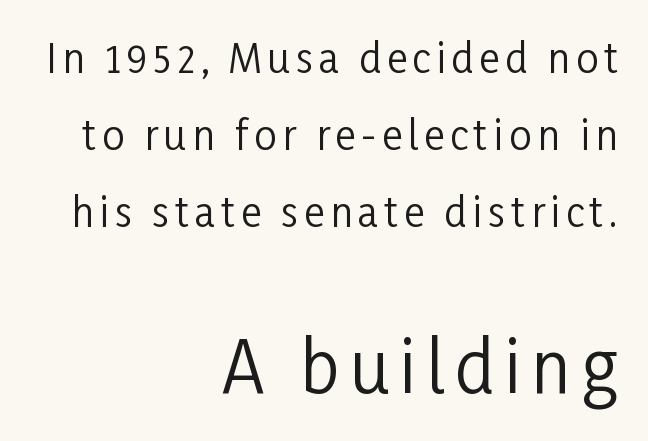
Q: Is the text bold? A: No.
Q: Is the text italic (slanted)? A: No, it is upright.
Q: Is the typeface a serif or a sans-serif typeface? A: Sans-serif.
Q: Is the text underlined? A: No.
Q: How is the paragraph aligned? A: Right-aligned.
Q: Is the spacing between lines tight, normal or loose? A: Loose.
Q: Which block of text is set in a larger size, the first (top) or the second (bottom)? A: The second (bottom) one.
Q: Width (condensed, normal, or wide)? A: Condensed.
Q: Stroke contrast? A: Low.
Q: x-height? A: Medium.
Q: Monospaced? A: No.
